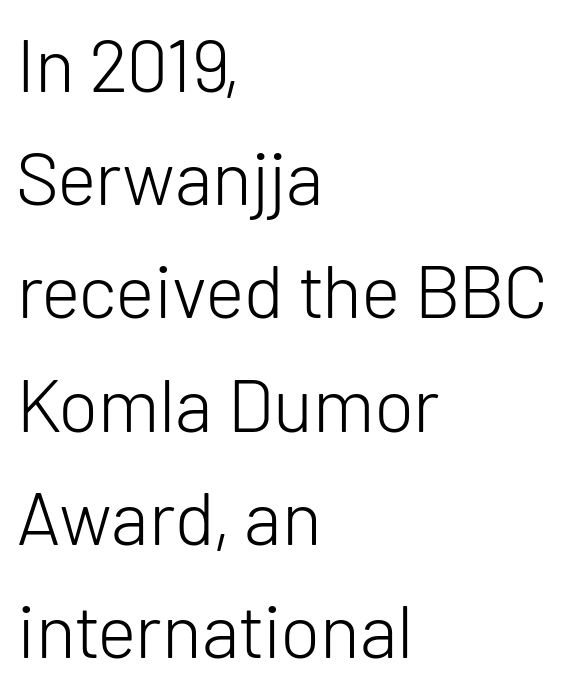
{"serif": "no", "italic": "no", "bold": "no", "weight": "light", "width": "normal", "stroke_contrast": "low", "x_height": "medium", "monospaced": "no", "underline": "no", "align": "left", "line_spacing": "normal", "line_spacing_ratio": 1.51, "letter_spacing": "normal", "letter_spacing_em": 0.0, "glyph_px": 75}
